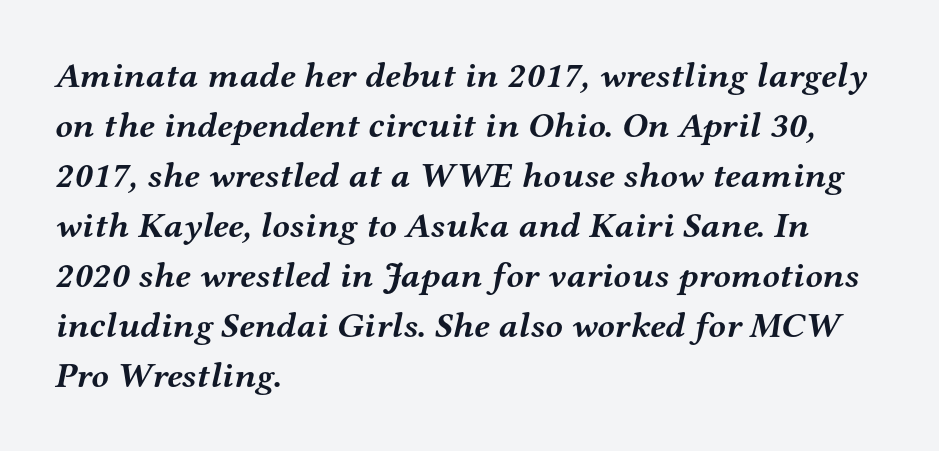
{"serif": "yes", "italic": "yes", "lean": "right", "slant_degrees": 12, "bold": "yes", "weight": "semibold", "width": "wide", "stroke_contrast": "medium", "x_height": "medium", "monospaced": "no", "underline": "no", "align": "left", "line_spacing": "normal", "line_spacing_ratio": 1.39, "letter_spacing": "normal", "letter_spacing_em": 0.0, "glyph_px": 36}
